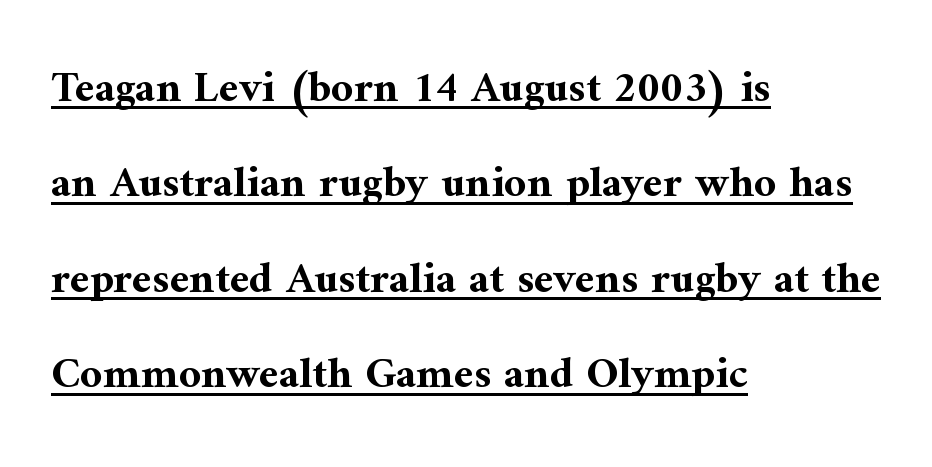
{"serif": "yes", "italic": "no", "bold": "yes", "weight": "bold", "width": "normal", "stroke_contrast": "medium", "x_height": "medium", "monospaced": "no", "underline": "yes", "align": "left", "line_spacing": "loose", "line_spacing_ratio": 2.17, "letter_spacing": "normal", "letter_spacing_em": 0.0, "glyph_px": 44}
